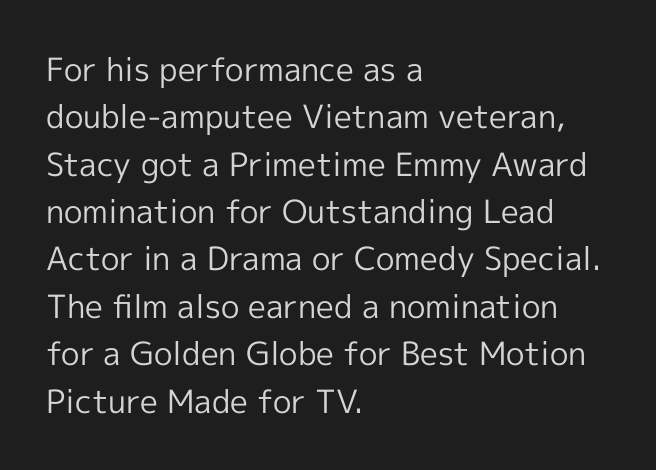
{"serif": "no", "italic": "no", "bold": "no", "weight": "regular", "width": "normal", "x_height": "medium", "monospaced": "no", "underline": "no", "align": "left", "line_spacing": "normal", "line_spacing_ratio": 1.48, "letter_spacing": "normal", "letter_spacing_em": 0.0, "glyph_px": 32}
